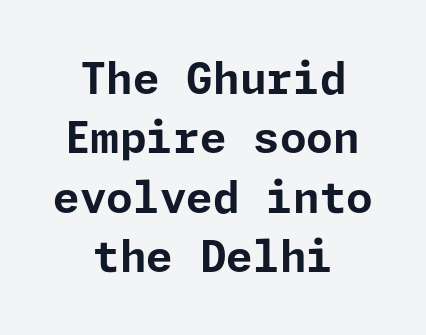
You can tell from the bare stems that sans-serif type was used. Neither beginnings nor endings align; midpoints do. Honestly, the letter spacing is just normal — you wouldn't notice it. Is there much room between lines? A standard amount, neither cramped nor airy. On the weight axis this lands at bold, roughly 700.
